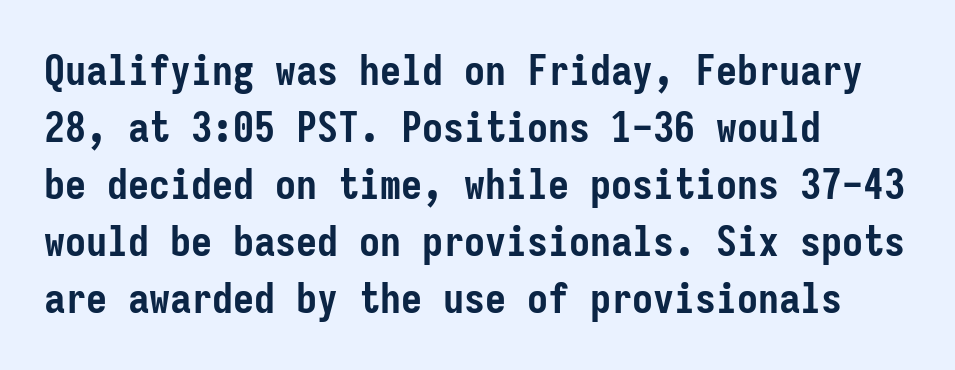
Q: Is the text bold? A: Yes.
Q: Is the text italic (slanted)? A: No, it is upright.
Q: Is the typeface a serif or a sans-serif typeface? A: Sans-serif.
Q: Is the text underlined? A: No.
Q: How is the paragraph aligned? A: Left-aligned.
Q: Is the spacing between letters normal or unusually wide? A: Normal.
Q: Is the spacing between lines tight, normal or loose? A: Normal.
Q: Width (condensed, normal, or wide)? A: Condensed.
Q: Stroke contrast? A: Low.
Q: x-height? A: Medium.
Q: Monospaced? A: Yes.
